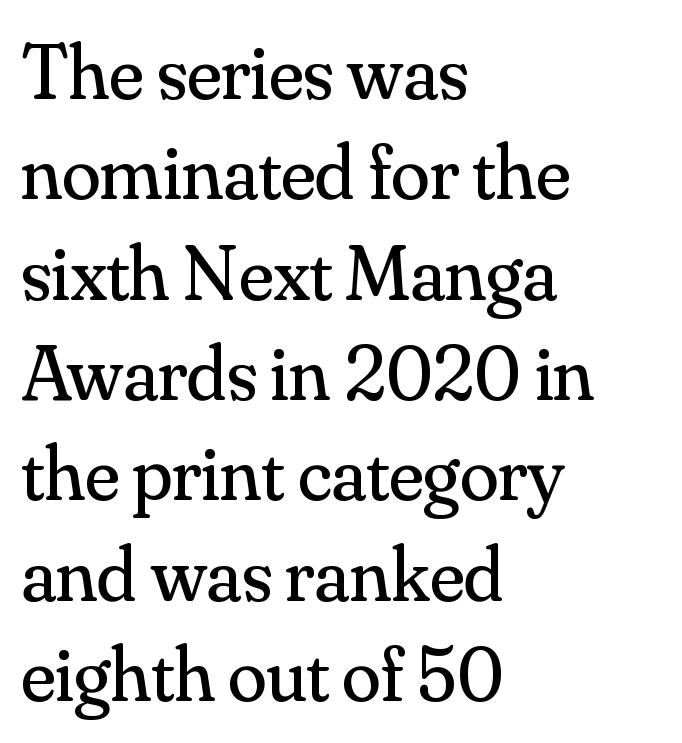
Q: Is the text bold? A: No.
Q: Is the text italic (slanted)? A: No, it is upright.
Q: Is the typeface a serif or a sans-serif typeface? A: Serif.
Q: Is the text underlined? A: No.
Q: How is the paragraph aligned? A: Left-aligned.
Q: Is the spacing between letters normal or unusually wide? A: Normal.
Q: Is the spacing between lines tight, normal or loose? A: Normal.
Q: Width (condensed, normal, or wide)? A: Normal.
Q: Stroke contrast? A: Medium.
Q: x-height? A: Small.
Q: Monospaced? A: No.
